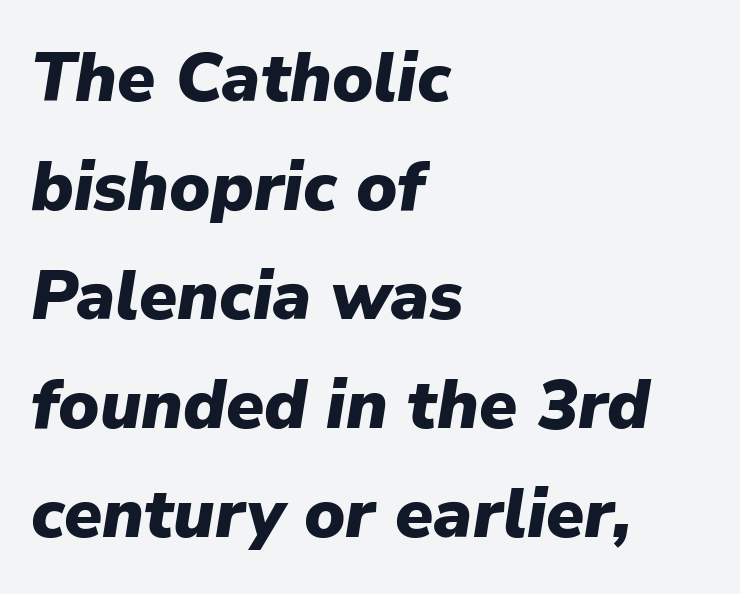
Q: Is the text bold? A: Yes.
Q: Is the text italic (slanted)? A: Yes, it leans right by about 9 degrees.
Q: Is the text underlined? A: No.
Q: How is the paragraph aligned? A: Left-aligned.
Q: Is the spacing between letters normal or unusually wide? A: Normal.
Q: Is the spacing between lines tight, normal or loose? A: Normal.
Q: Width (condensed, normal, or wide)? A: Normal.
Q: Stroke contrast? A: Low.
Q: x-height? A: Medium.
Q: Monospaced? A: No.
